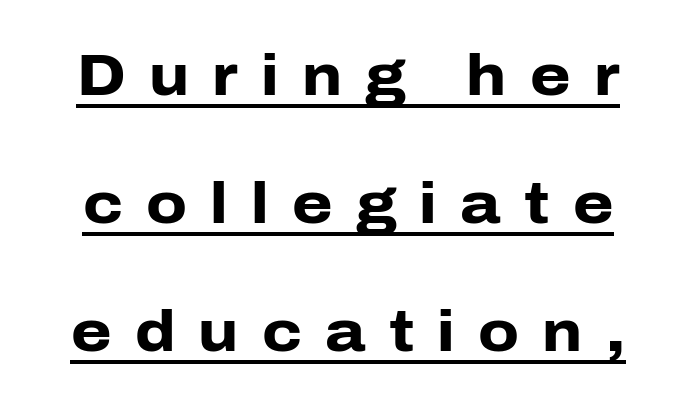
Leading is clearly above the norm, producing a sparse column. When letters stand straight like this, we call the style roman or upright. The string is rendered with underlining switched on. Each letter's strokes conclude bluntly, with no projecting serifs. Characters follow at a spacing far wider than the type designer built in. Strokes here are thick enough to call this a true bold.
